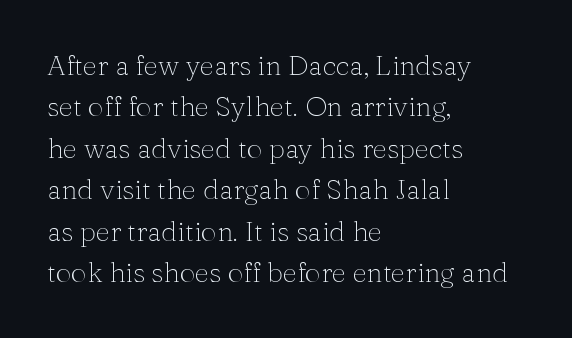
Q: Is the text bold? A: No.
Q: Is the text italic (slanted)? A: No, it is upright.
Q: Is the typeface a serif or a sans-serif typeface? A: Serif.
Q: Is the text underlined? A: No.
Q: How is the paragraph aligned? A: Left-aligned.
Q: Is the spacing between letters normal or unusually wide? A: Normal.
Q: Is the spacing between lines tight, normal or loose? A: Normal.
Q: Width (condensed, normal, or wide)? A: Normal.
Q: Stroke contrast? A: Medium.
Q: x-height? A: Medium.
Q: Monospaced? A: No.
